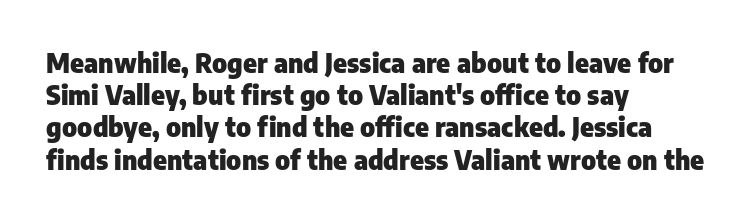
Q: Is the text bold? A: Yes.
Q: Is the text italic (slanted)? A: No, it is upright.
Q: Is the text underlined? A: No.
Q: How is the paragraph aligned? A: Left-aligned.
Q: Is the spacing between letters normal or unusually wide? A: Normal.
